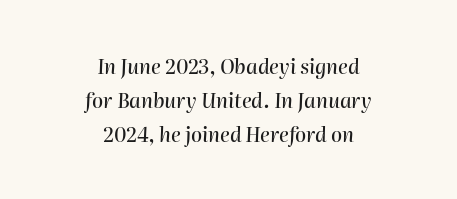
Q: Is the text italic (slanted)? A: Yes, it leans right by about 2 degrees.
Q: Is the text underlined? A: No.
Q: How is the paragraph aligned? A: Centered.
Q: Is the spacing between letters normal or unusually wide? A: Normal.
Q: Is the spacing between lines tight, normal or loose? A: Normal.
